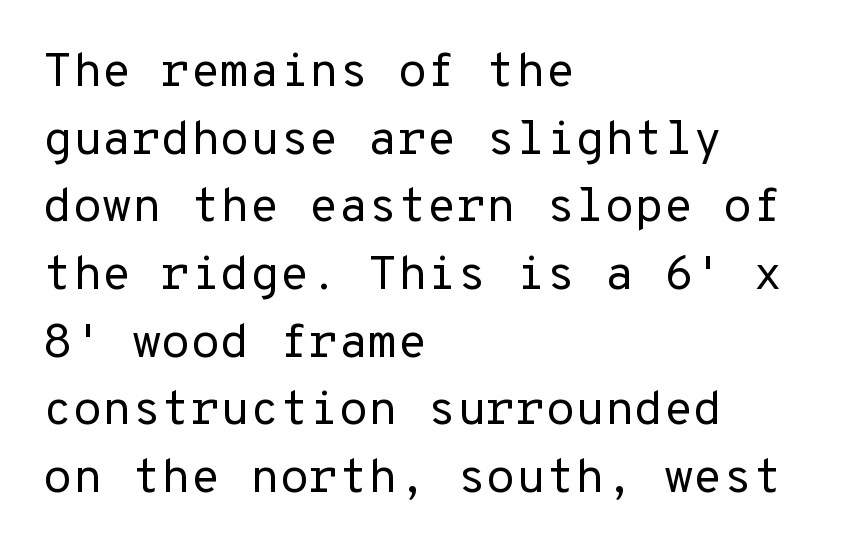
The image shows 48 px regular-weight sans-serif type, upright; set left-aligned, normal line spacing (1.41x), normal letter spacing, not underlined; low stroke contrast and a medium x-height.
